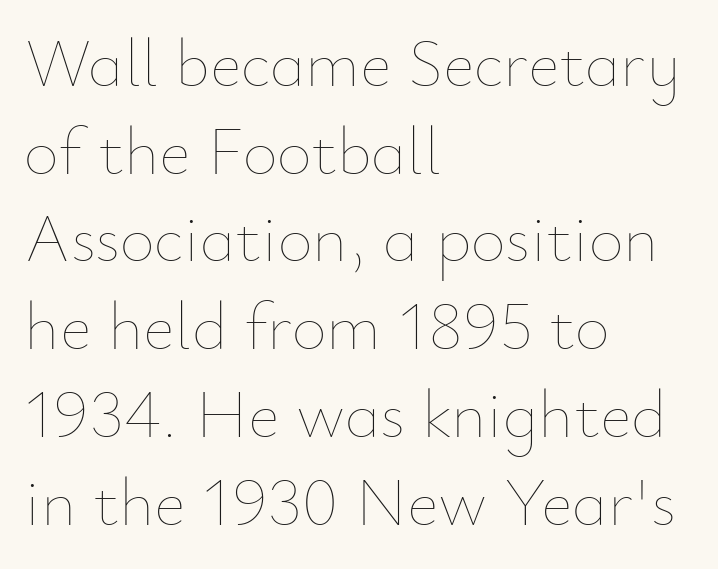
The image shows 68 px thin type, upright; set left-aligned, normal line spacing (1.29x), normal letter spacing, not underlined; low stroke contrast and a small x-height.
